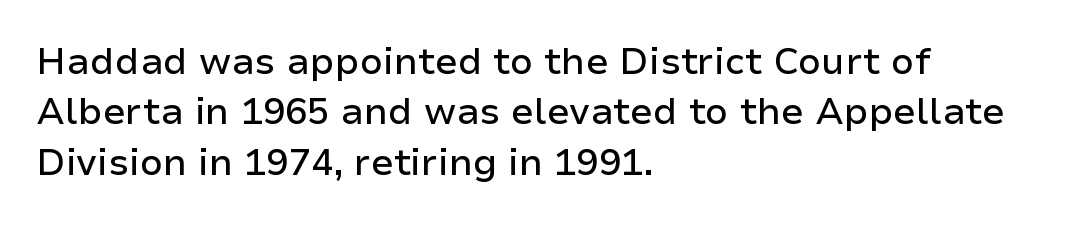
Q: Is the text italic (slanted)? A: No, it is upright.
Q: Is the typeface a serif or a sans-serif typeface? A: Sans-serif.
Q: Is the text underlined? A: No.
Q: How is the paragraph aligned? A: Left-aligned.
Q: Is the spacing between letters normal or unusually wide? A: Normal.
Q: Is the spacing between lines tight, normal or loose? A: Normal.
Q: Width (condensed, normal, or wide)? A: Normal.
Q: Stroke contrast? A: Low.
Q: x-height? A: Medium.
Q: Monospaced? A: No.
